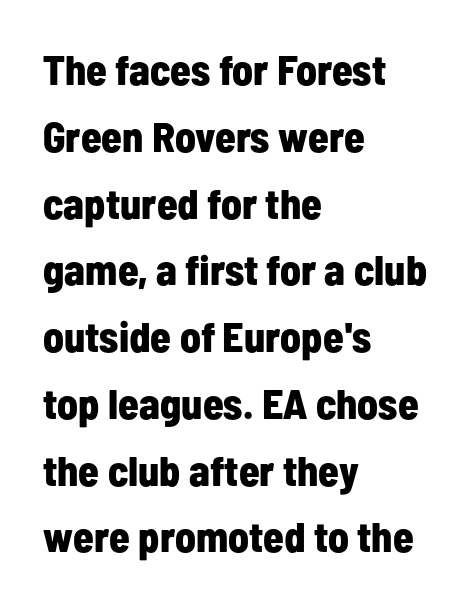
Q: Is the text bold? A: Yes.
Q: Is the text italic (slanted)? A: No, it is upright.
Q: Is the typeface a serif or a sans-serif typeface? A: Sans-serif.
Q: Is the text underlined? A: No.
Q: How is the paragraph aligned? A: Left-aligned.
Q: Is the spacing between letters normal or unusually wide? A: Normal.
Q: Is the spacing between lines tight, normal or loose? A: Normal.
Q: Width (condensed, normal, or wide)? A: Condensed.
Q: Stroke contrast? A: Low.
Q: x-height? A: Medium.
Q: Monospaced? A: No.
